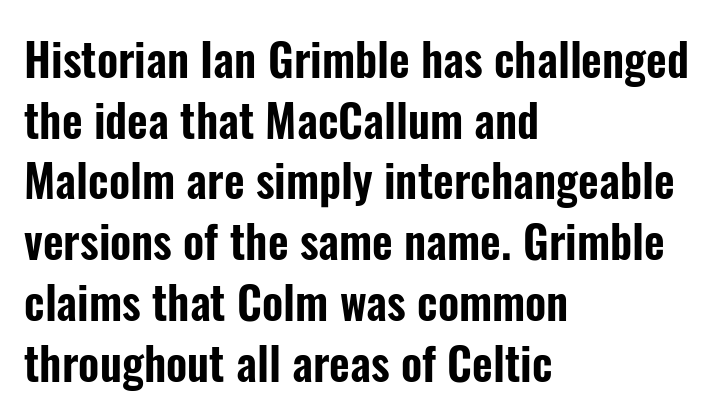
These lines keep a tight, regular rhythm from letter to letter. Observe the absence of serifs on each vertical stroke in this sample. Which margin do the lines hug? The left one — the right edge is uneven. The area under the type is left untouched. The lettering stays uniformly vertical, giving the passage a roman look. Think of a printed novel: that variable character pitch is what you see here.
